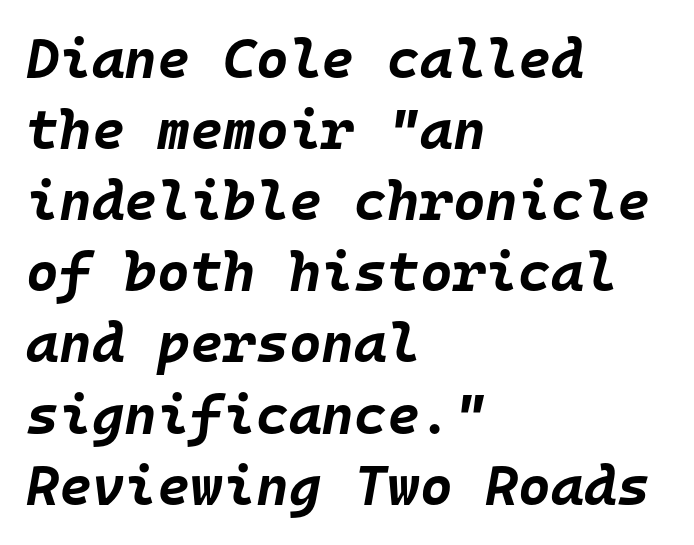
Between one letter and the next there's only the usual sliver of space. Weight: bold. You could count columns in this text — the font is strictly monospaced. In CSS terms this would be text-align: left. The specimen omits any rule beneath the text block's lines.
